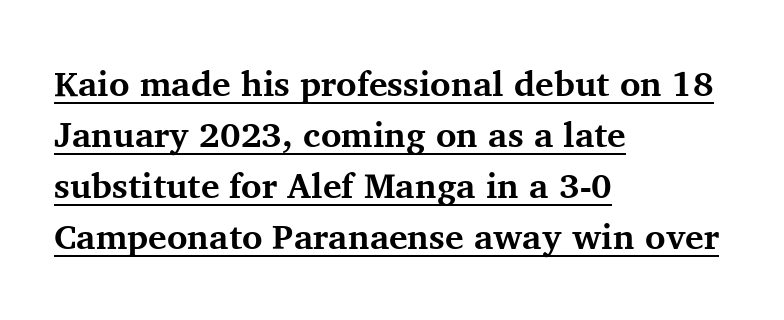
{"serif": "yes", "italic": "no", "bold": "yes", "weight": "bold", "width": "normal", "stroke_contrast": "medium", "x_height": "medium", "monospaced": "no", "underline": "yes", "align": "left", "line_spacing": "normal", "line_spacing_ratio": 1.46, "letter_spacing": "normal", "letter_spacing_em": 0.0, "glyph_px": 35}
